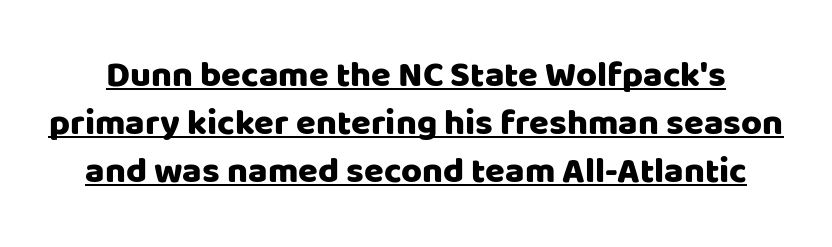
The image shows 36 px sans-serif type, upright; set normal line spacing (1.33x), normal letter spacing, underlined; low stroke contrast and a large x-height.
